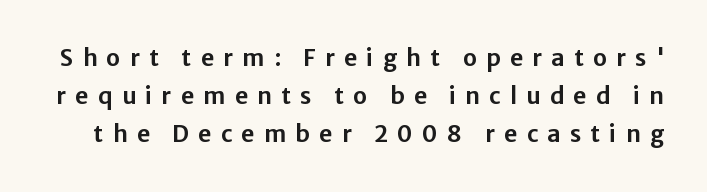
Q: Is the text italic (slanted)? A: No, it is upright.
Q: Is the text underlined? A: No.
Q: Is the spacing between letters normal or unusually wide? A: Unusually wide.
Q: Is the spacing between lines tight, normal or loose? A: Normal.
